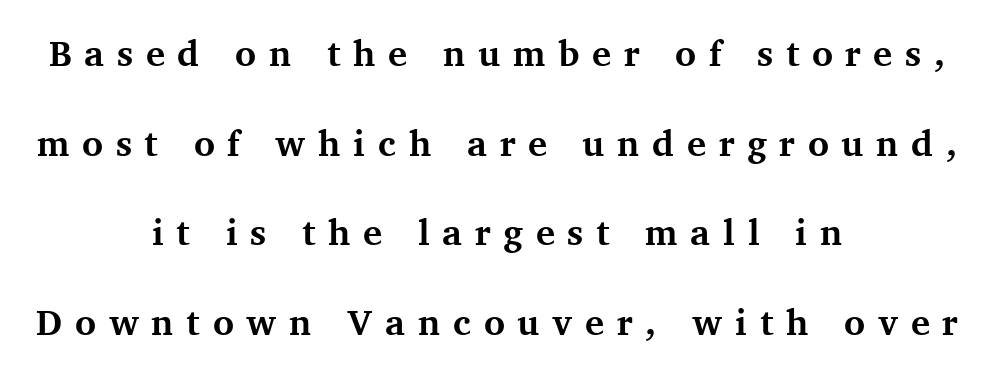
The image shows 36 px bold serif type, upright; set centered, loose line spacing (2.49x), unusually wide letter spacing (+0.35 em), not underlined; medium stroke contrast and a medium x-height.
